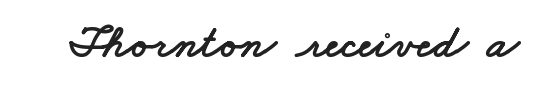
There is no visible air inserted between adjacent glyphs. The characters display no serif detailing; their extremities are plain. Words float on clear page, feet unadorned. The rendering uses natural spacing where letterforms have individual widths.
